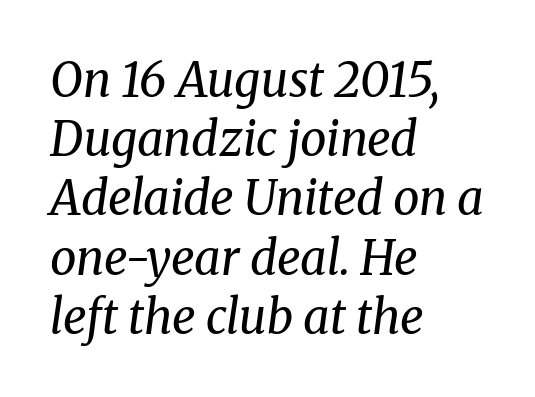
These lines are rendered in a variable-pitch font. The rendering uses a moderate line-height, typical for paragraphs. Tall strokes in this sample are angled rather than plumb. Summary of weight: not heavy and not bold. Decoration check: the copy has no underline. A serif font was chosen for this passage.
